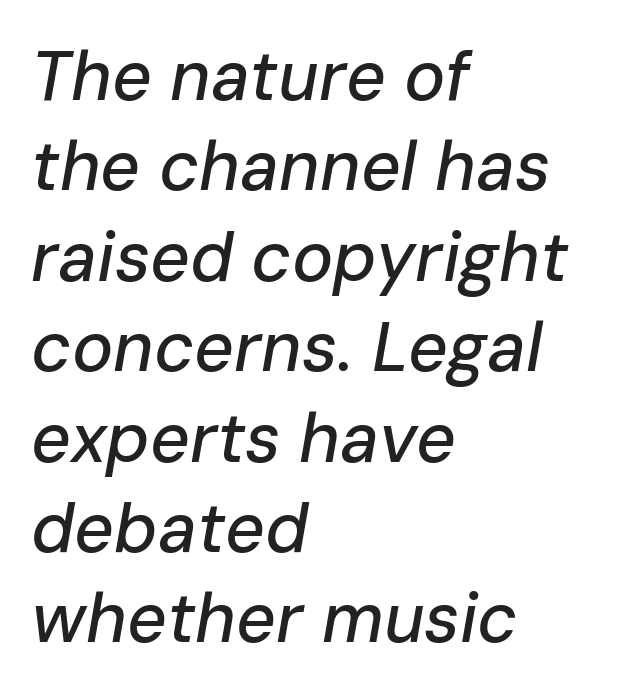
Q: Is the text italic (slanted)? A: Yes, it leans right by about 10 degrees.
Q: Is the text underlined? A: No.
Q: How is the paragraph aligned? A: Left-aligned.
Q: Is the spacing between letters normal or unusually wide? A: Normal.
Q: Is the spacing between lines tight, normal or loose? A: Normal.
Q: Width (condensed, normal, or wide)? A: Normal.
Q: Stroke contrast? A: Low.
Q: x-height? A: Medium.
Q: Monospaced? A: No.
